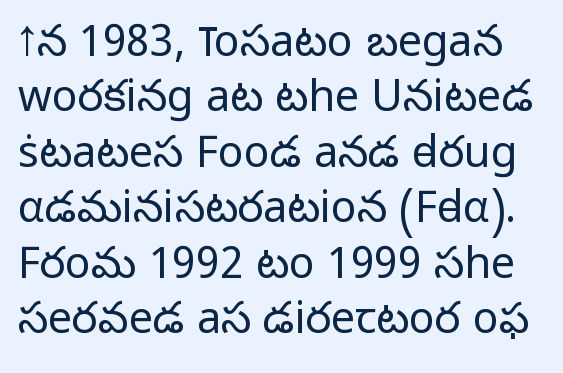
Q: Is the text bold? A: No.
Q: Is the text italic (slanted)? A: No, it is upright.
Q: Is the typeface a serif or a sans-serif typeface? A: Sans-serif.
Q: Is the text underlined? A: No.
Q: Is the spacing between letters normal or unusually wide? A: Normal.
Q: Is the spacing between lines tight, normal or loose? A: Normal.
Q: Width (condensed, normal, or wide)? A: Normal.
Q: Stroke contrast? A: Low.
Q: x-height? A: Medium.
Q: Monospaced? A: No.
